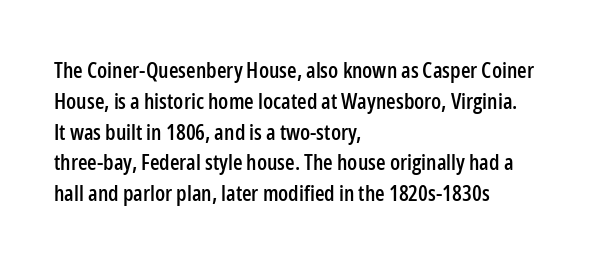
The image shows 22 px text type, upright; set left-aligned, normal line spacing (1.4x), normal letter spacing, not underlined.
